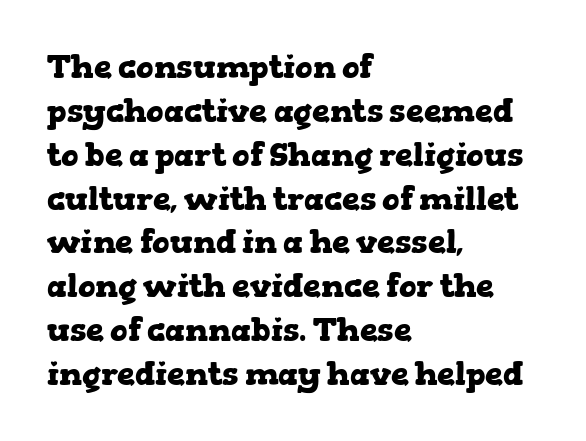
The image shows 32 px heavy, wide serif type, upright; set left-aligned, normal line spacing (1.37x), normal letter spacing, not underlined; low stroke contrast and a medium x-height.
